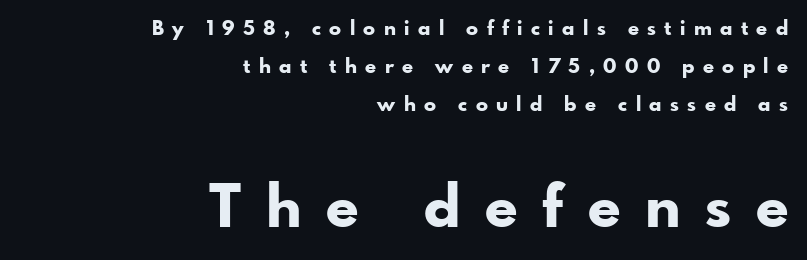
The image shows 59 px bold sans-serif type, upright; set right-aligned, line spacing 1.89x, unusually wide letter spacing (+0.42 em), not underlined; the second (bottom) block is 2.95x larger; low stroke contrast and a small x-height.
